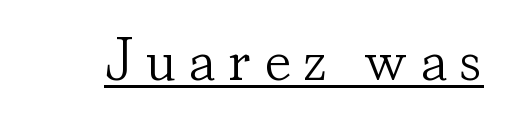
Q: Is the text bold? A: No.
Q: Is the text italic (slanted)? A: No, it is upright.
Q: Is the typeface a serif or a sans-serif typeface? A: Serif.
Q: Is the text underlined? A: Yes.
Q: Is the spacing between letters normal or unusually wide? A: Unusually wide.
Q: Width (condensed, normal, or wide)? A: Normal.
Q: Stroke contrast? A: Low.
Q: x-height? A: Small.
Q: Monospaced? A: No.
